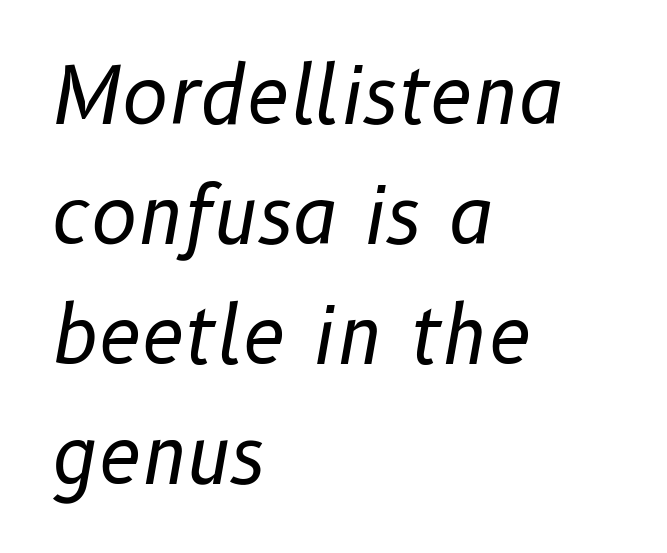
{"italic": "yes", "lean": "right", "slant_degrees": 10, "bold": "no", "weight": "regular", "width": "normal", "stroke_contrast": "low", "x_height": "medium", "monospaced": "no", "underline": "no", "align": "left", "line_spacing": "normal", "line_spacing_ratio": 1.54, "letter_spacing": "normal", "letter_spacing_em": 0.0, "glyph_px": 78}
